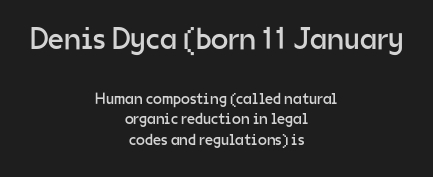
The string is rendered with underlining switched off. Regarding leading, the lines here are spaced in the standard way. The letters stand upright; this is a roman face. Does the copy run flush right? No — it is centered line by line. Size hierarchy here favors the leading block over the trailing one. Note the varied advance widths — an 'i' is clearly narrower than an 'm'.
